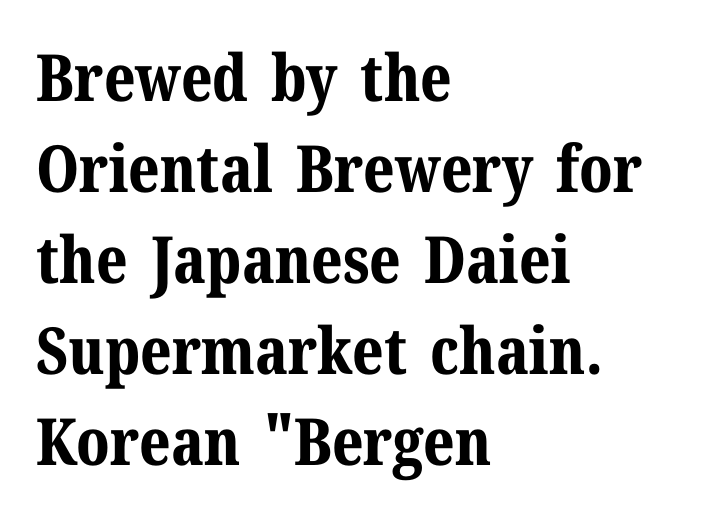
{"serif": "yes", "italic": "no", "bold": "yes", "weight": "bold", "width": "normal", "stroke_contrast": "medium", "x_height": "medium", "monospaced": "no", "underline": "no", "align": "left", "line_spacing": "normal", "line_spacing_ratio": 1.4, "letter_spacing": "normal", "letter_spacing_em": 0.0, "glyph_px": 65}
